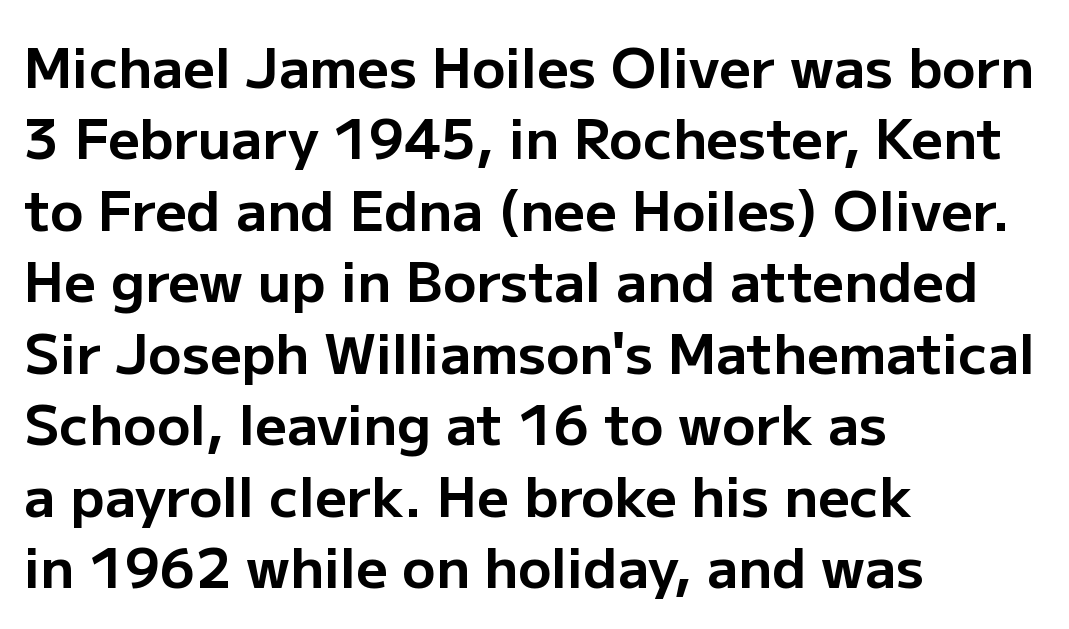
A bare baseline throughout the passage. A typesetter would mark this as roman, not italic. Caption: standard tracking, unaltered. Spacing verdict: proportional, widths tailored to each character.
